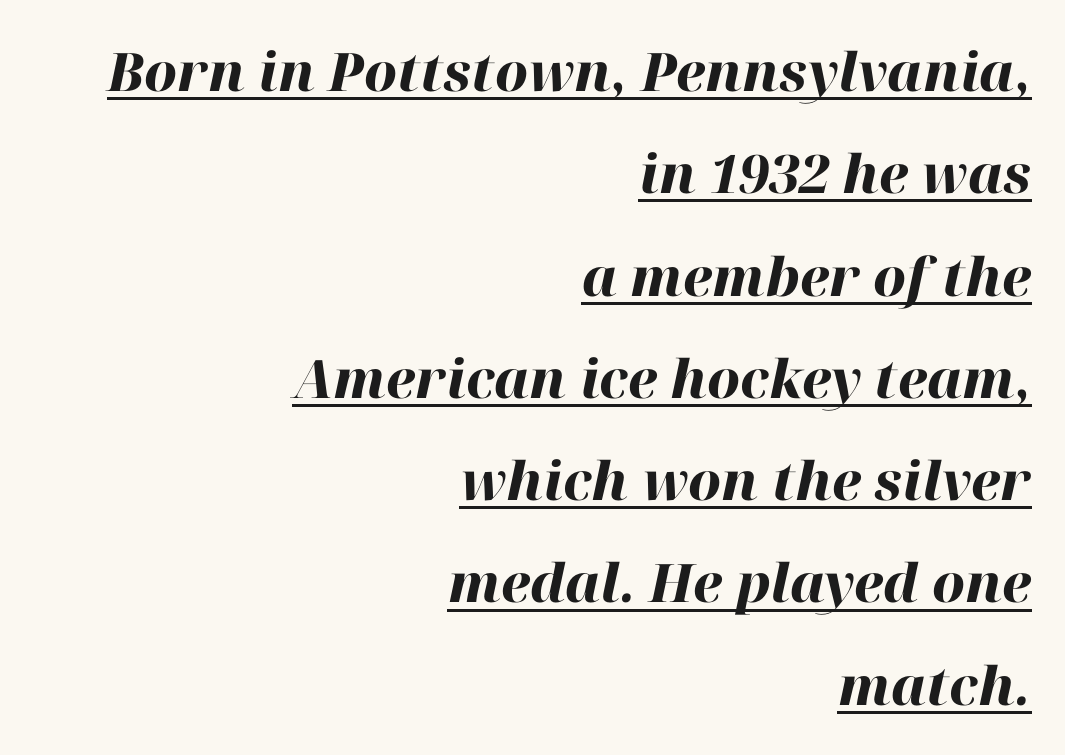
{"italic": "yes", "lean": "right", "slant_degrees": 12, "bold": "yes", "weight": "heavy", "width": "normal", "stroke_contrast": "high", "x_height": "medium", "monospaced": "no", "underline": "yes", "align": "right", "line_spacing": "loose", "line_spacing_ratio": 1.93, "letter_spacing": "normal", "letter_spacing_em": 0.0, "glyph_px": 53}
